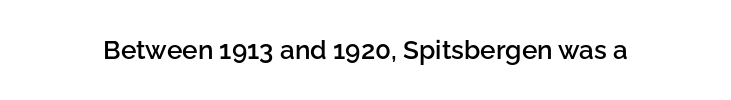
Q: Is the text bold? A: Semi-bold.
Q: Is the text italic (slanted)? A: No, it is upright.
Q: Is the text underlined? A: No.
Q: Is the spacing between letters normal or unusually wide? A: Normal.
